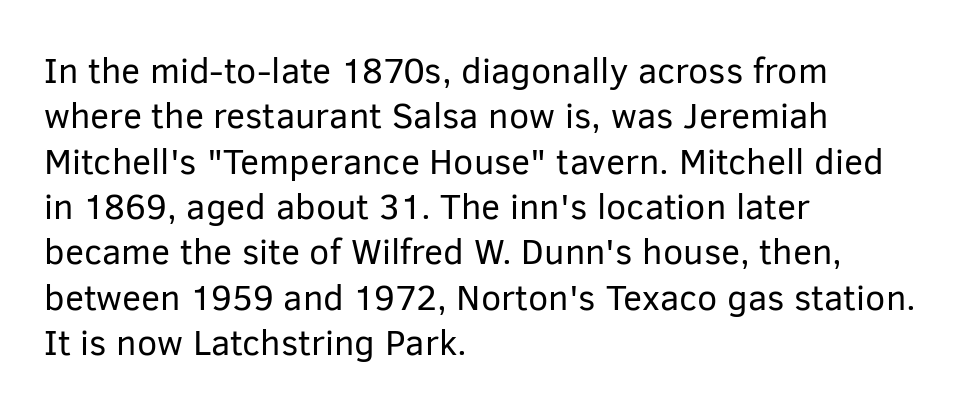
Does the type have serifs? No, each stem ends abruptly. Characters remain perfectly vertical along every line. Words appear dense and cohesive because spacing is normal. Think of a printed novel: that variable character pitch is what you see here. Leading: standard. Words float on clear page, feet unadorned.
